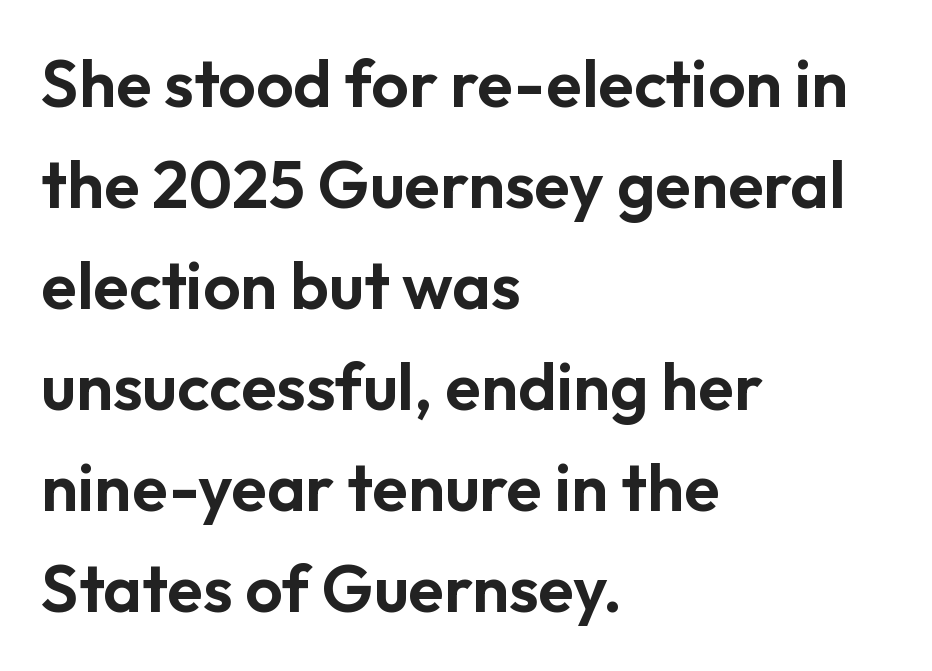
Q: Is the text italic (slanted)? A: No, it is upright.
Q: Is the typeface a serif or a sans-serif typeface? A: Sans-serif.
Q: Is the text underlined? A: No.
Q: How is the paragraph aligned? A: Left-aligned.
Q: Is the spacing between letters normal or unusually wide? A: Normal.
Q: Is the spacing between lines tight, normal or loose? A: Normal.
Q: Width (condensed, normal, or wide)? A: Normal.
Q: Stroke contrast? A: Low.
Q: x-height? A: Medium.
Q: Monospaced? A: No.
